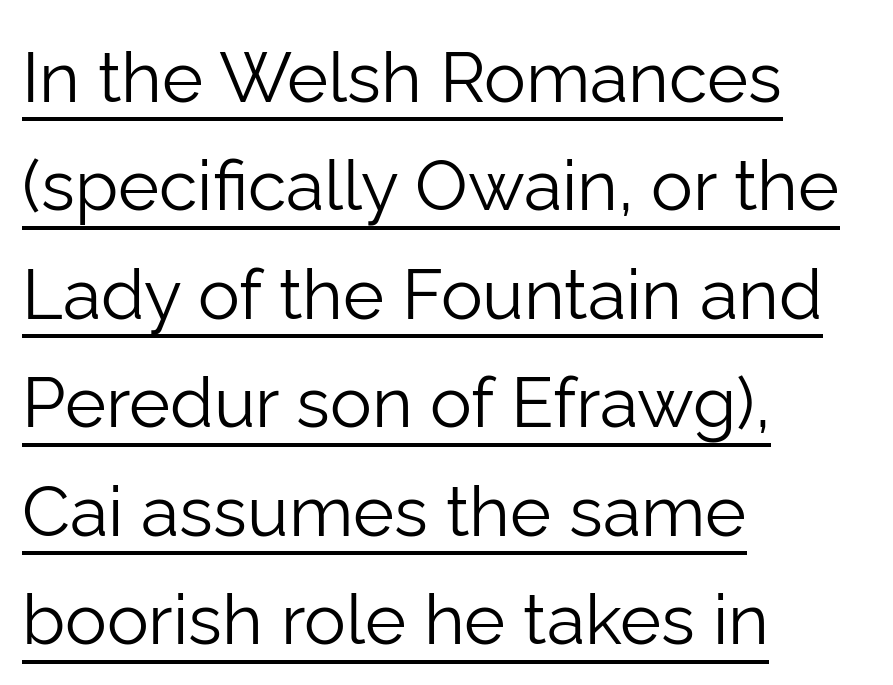
Look at the tracking — it's just the regular setting, nothing added. Upright lettering throughout. Think of a printed novel: that variable character pitch is what you see here. Layout note: lines flush left.
